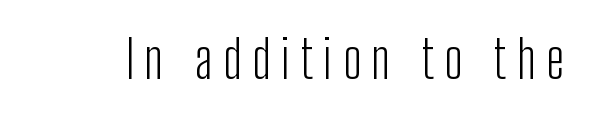
{"serif": "no", "italic": "no", "bold": "no", "weight": "light", "width": "condensed", "stroke_contrast": "low", "x_height": "medium", "monospaced": "no", "underline": "no", "letter_spacing": "wide", "letter_spacing_em": 0.2, "glyph_px": 52}
